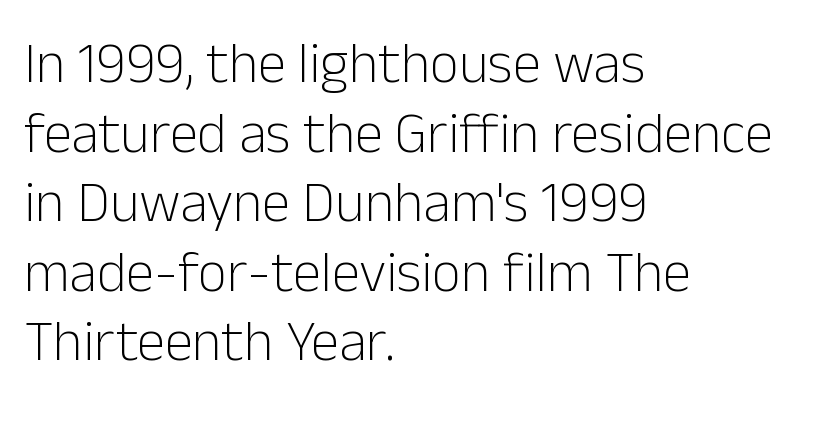
Q: Is the text bold? A: No.
Q: Is the text italic (slanted)? A: No, it is upright.
Q: Is the typeface a serif or a sans-serif typeface? A: Sans-serif.
Q: Is the text underlined? A: No.
Q: How is the paragraph aligned? A: Left-aligned.
Q: Is the spacing between letters normal or unusually wide? A: Normal.
Q: Width (condensed, normal, or wide)? A: Normal.
Q: Stroke contrast? A: Low.
Q: x-height? A: Medium.
Q: Monospaced? A: No.
